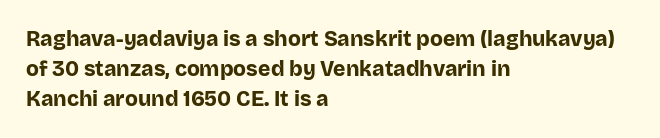
{"italic": "no", "bold": "yes", "underline": "no", "align": "left", "line_spacing": "normal", "line_spacing_ratio": 1.42, "letter_spacing": "normal", "letter_spacing_em": 0.0, "glyph_px": 21}
